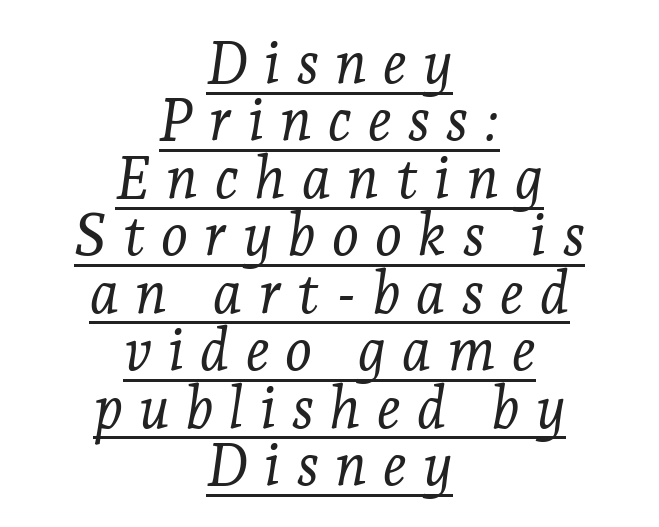
{"serif": "yes", "italic": "yes", "lean": "right", "slant_degrees": 7, "bold": "no", "weight": "light", "width": "normal", "stroke_contrast": "low", "x_height": "medium", "monospaced": "no", "underline": "yes", "align": "center", "line_spacing": "tight", "line_spacing_ratio": 0.99, "letter_spacing": "wide", "letter_spacing_em": 0.28, "glyph_px": 58}
